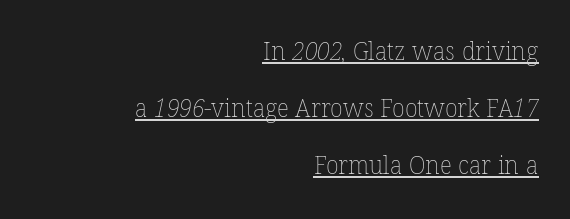
The text block is weighted toward the right margin, trailing off unevenly leftward. A typographer would call this underscored text. The face used here is rendered with its standard letterfit. The cut favours lightness, reaching ordinary text weight at its darkest. Leading: increased.
